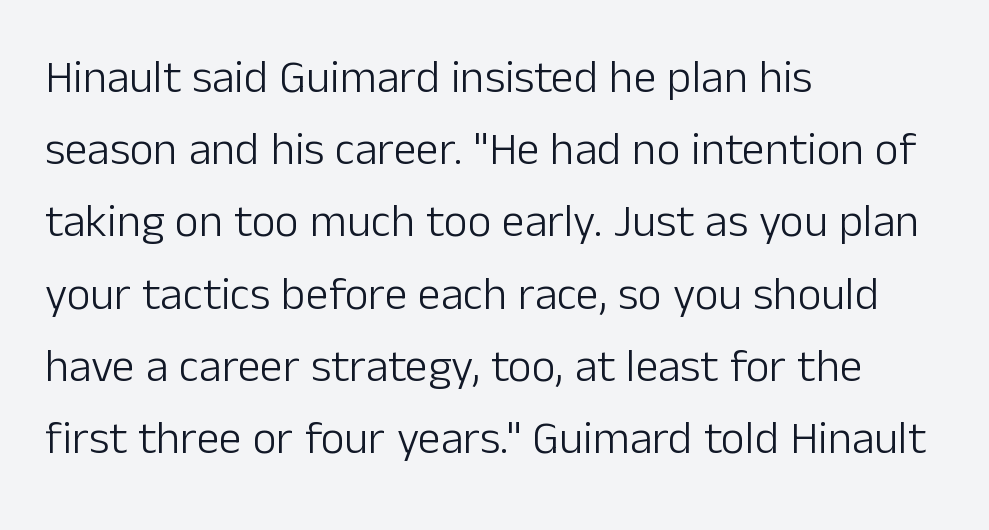
The image shows 46 px light sans-serif type, upright; set left-aligned, normal line spacing (1.57x), normal letter spacing, not underlined; low stroke contrast and a medium x-height.
